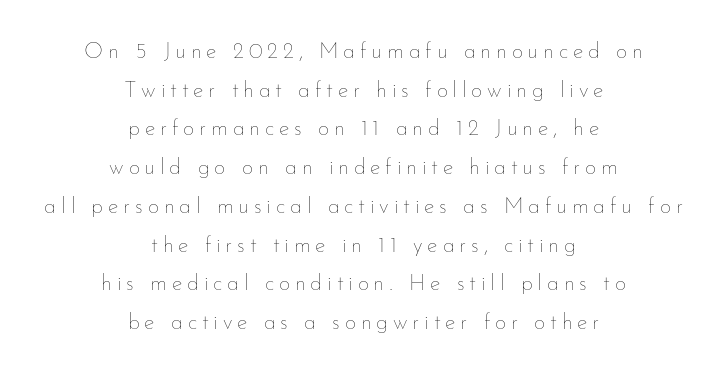
The image shows 22 px text type, upright; set centered, line spacing 1.76x, unusually wide letter spacing (+0.22 em), not underlined.
